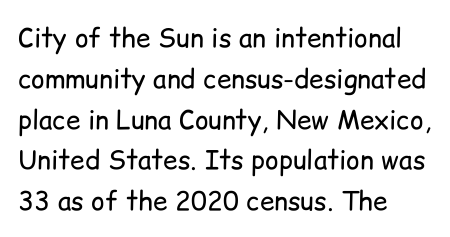
The image shows 26 px text type, upright; set left-aligned, normal line spacing (1.57x), normal letter spacing, not underlined.
